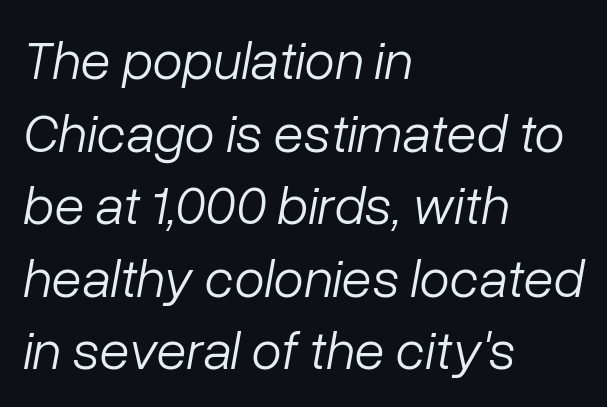
{"italic": "yes", "lean": "right", "slant_degrees": 10, "bold": "no", "weight": "light", "width": "normal", "stroke_contrast": "low", "x_height": "medium", "monospaced": "no", "underline": "no", "align": "left", "line_spacing": "normal", "line_spacing_ratio": 1.32, "letter_spacing": "normal", "letter_spacing_em": 0.0, "glyph_px": 55}
